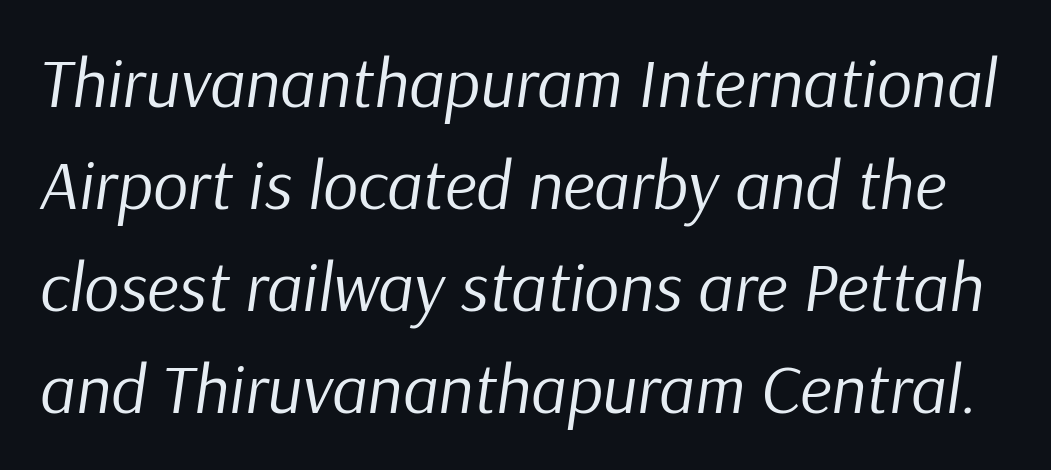
The line texture is even and compact thanks to regular tracking. The passage shown is not bold in any degree. The space directly below the letters is spotless. Vertical spacing — default. Italic: yes, the glyphs are oblique.
